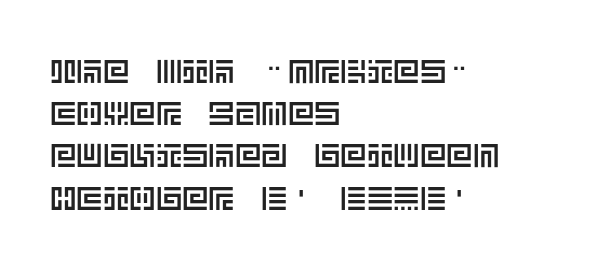
{"italic": "no", "width": "normal", "x_height": "large", "underline": "no", "align": "left", "line_spacing": "normal", "line_spacing_ratio": 1.28, "letter_spacing": "normal", "letter_spacing_em": 0.0, "glyph_px": 33}
